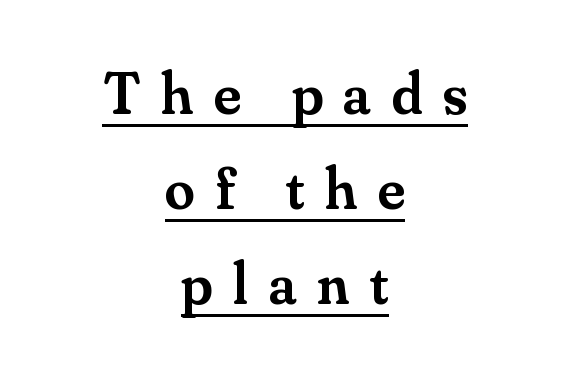
The rendering uses a semibold face; strokes are thickened but not to full bold. Baseline-to-baseline distance is the conventional proportion of letter height. Little horizontal feet cap the strokes, marking this as serif type. A typesetter would call this proportional, since set widths differ per character.
